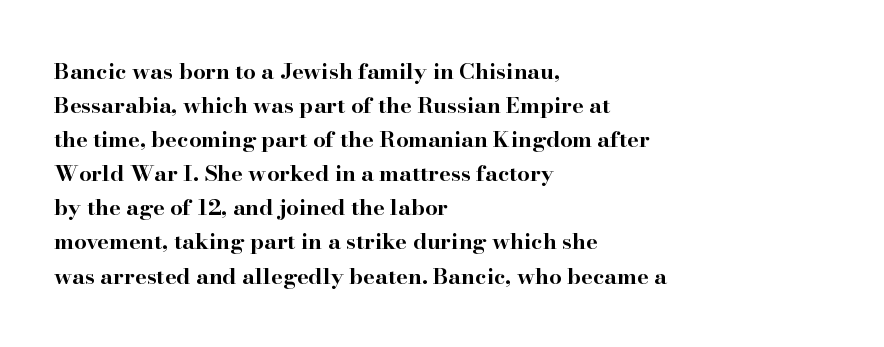
Q: Is the text bold? A: Yes.
Q: Is the text italic (slanted)? A: No, it is upright.
Q: Is the text underlined? A: No.
Q: How is the paragraph aligned? A: Left-aligned.
Q: Is the spacing between letters normal or unusually wide? A: Normal.
Q: Is the spacing between lines tight, normal or loose? A: Normal.
